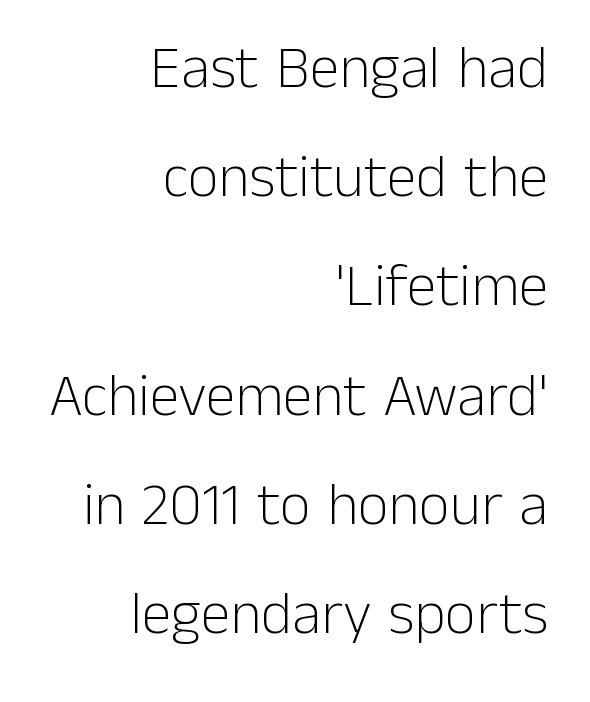
{"serif": "no", "italic": "no", "bold": "no", "weight": "light", "width": "normal", "stroke_contrast": "low", "x_height": "medium", "monospaced": "no", "underline": "no", "align": "right", "line_spacing_ratio": 1.82, "letter_spacing": "normal", "letter_spacing_em": 0.0, "glyph_px": 60}
